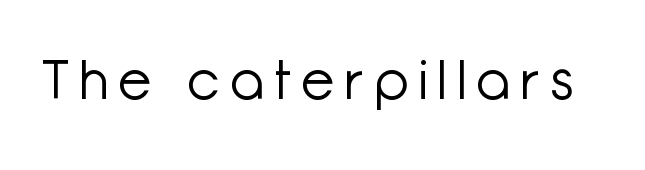
Q: Is the text bold? A: No.
Q: Is the text italic (slanted)? A: No, it is upright.
Q: Is the typeface a serif or a sans-serif typeface? A: Sans-serif.
Q: Is the text underlined? A: No.
Q: Is the spacing between letters normal or unusually wide? A: Unusually wide.
Q: Width (condensed, normal, or wide)? A: Normal.
Q: Stroke contrast? A: Low.
Q: x-height? A: Medium.
Q: Monospaced? A: No.
